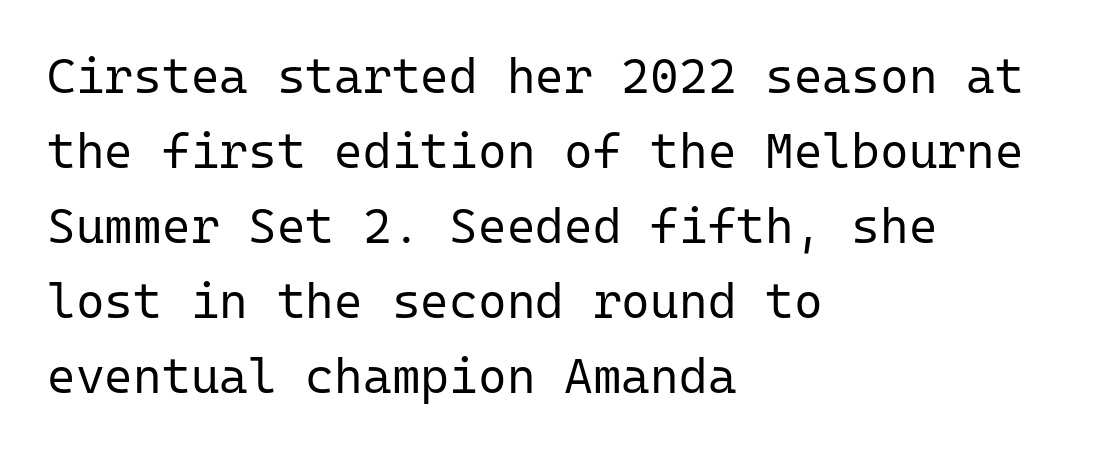
{"serif": "no", "italic": "no", "bold": "no", "weight": "regular", "width": "normal", "stroke_contrast": "low", "x_height": "medium", "monospaced": "yes", "underline": "no", "align": "left", "line_spacing": "normal", "line_spacing_ratio": 1.53, "letter_spacing": "normal", "letter_spacing_em": 0.0, "glyph_px": 49}
